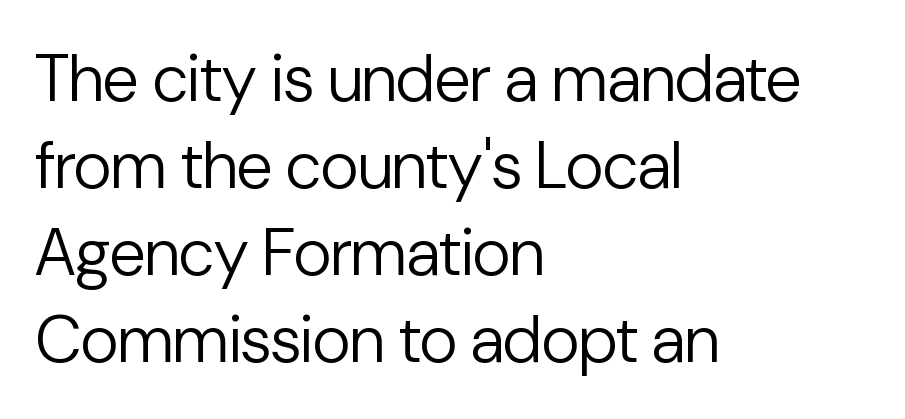
Quick note: underline off. In terms of letterspacing, this is plain default setting. Note the varied advance widths — an 'i' is clearly narrower than an 'm'. If you drew a line through each stem, it would be perfectly vertical. Horizontal bands of white between lines are of average thickness.
